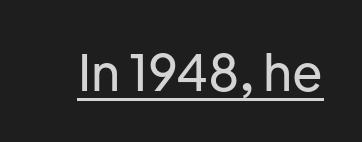
{"serif": "no", "italic": "no", "width": "normal", "stroke_contrast": "low", "x_height": "medium", "monospaced": "no", "underline": "yes", "letter_spacing": "normal", "letter_spacing_em": 0.0, "glyph_px": 50}
